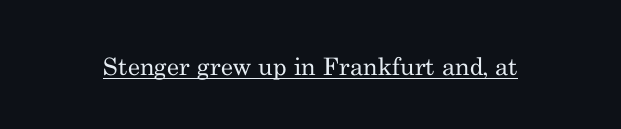
Q: Is the text bold? A: No.
Q: Is the text italic (slanted)? A: No, it is upright.
Q: Is the text underlined? A: Yes.
Q: Is the spacing between letters normal or unusually wide? A: Normal.
